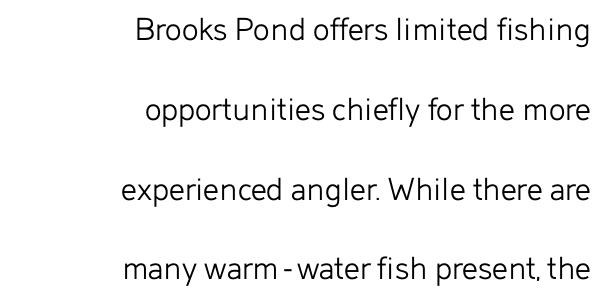
Upright lettering throughout. Line endings align vertically; line beginnings do not. Compared with typical paragraphs, the rows here are farther apart. Note the varied advance widths — an 'i' is clearly narrower than an 'm'.
